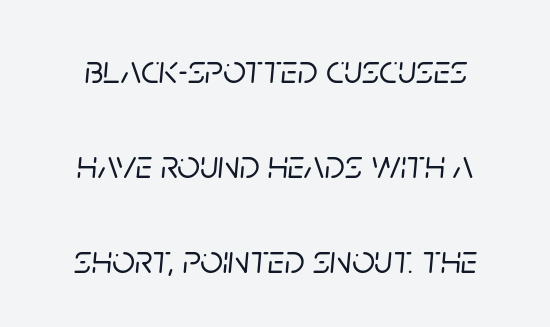
Q: Is the text italic (slanted)? A: Yes, it leans right by about 5 degrees.
Q: Is the text underlined? A: No.
Q: Is the spacing between letters normal or unusually wide? A: Normal.
Q: Is the spacing between lines tight, normal or loose? A: Loose.
Q: Width (condensed, normal, or wide)? A: Normal.
Q: Stroke contrast? A: Low.
Q: x-height? A: Large.
Q: Monospaced? A: No.
